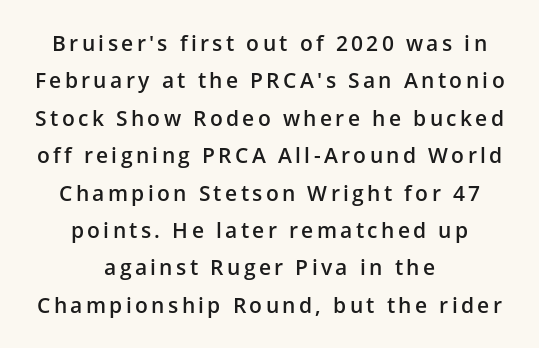
The image shows 21 px text type, upright; set centered, line spacing 1.78x, not underlined.
